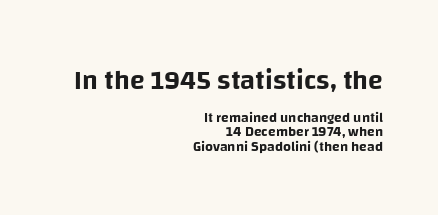
{"italic": "no", "underline": "no", "align": "right", "line_spacing": "tight", "line_spacing_ratio": 1.02, "letter_spacing": "normal", "letter_spacing_em": 0.0, "larger_block": "first", "size_ratio": 1.93, "glyph_px": 27}
